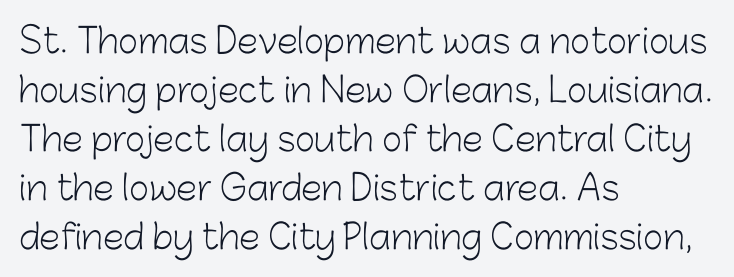
Q: Is the text bold? A: No.
Q: Is the text italic (slanted)? A: No, it is upright.
Q: Is the typeface a serif or a sans-serif typeface? A: Sans-serif.
Q: Is the text underlined? A: No.
Q: How is the paragraph aligned? A: Left-aligned.
Q: Is the spacing between letters normal or unusually wide? A: Normal.
Q: Is the spacing between lines tight, normal or loose? A: Normal.
Q: Width (condensed, normal, or wide)? A: Normal.
Q: Stroke contrast? A: Low.
Q: x-height? A: Medium.
Q: Monospaced? A: No.
